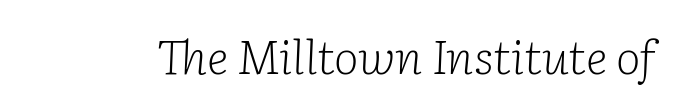
Q: Is the text bold? A: No.
Q: Is the text italic (slanted)? A: Yes, it leans right by about 2 degrees.
Q: Is the typeface a serif or a sans-serif typeface? A: Serif.
Q: Is the text underlined? A: No.
Q: Is the spacing between letters normal or unusually wide? A: Normal.
Q: Width (condensed, normal, or wide)? A: Normal.
Q: Stroke contrast? A: Low.
Q: x-height? A: Medium.
Q: Monospaced? A: No.
